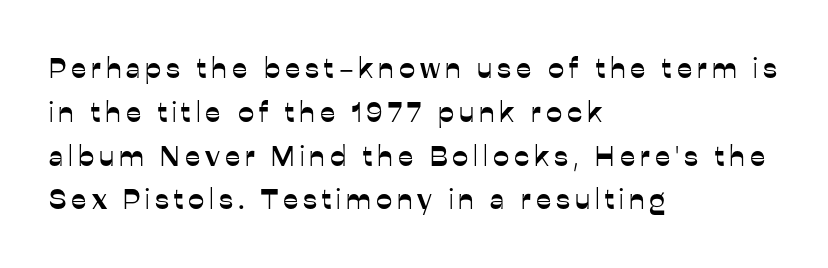
The image shows 29 px sans-serif type, upright; set left-aligned, normal line spacing (1.51x), not underlined; low stroke contrast and a medium x-height.
